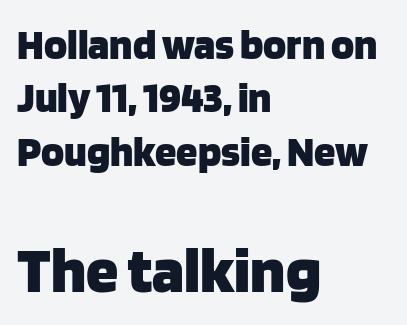
Which margin do the lines hug? The left one — the right edge is uneven. The horizontal fit of the characters is conventional and even. Is the lower block the larger one? Yes — the lower block carries the bigger type. Note the varied advance widths — an 'i' is clearly narrower than an 'm'. A typesetter would label this face a sans. Rule under the text: the space is simply empty.
